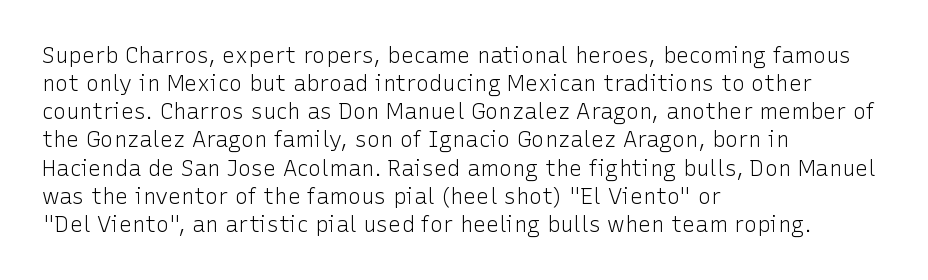
The image shows 22 px text type, upright; set left-aligned, normal line spacing (1.28x), normal letter spacing, not underlined.
